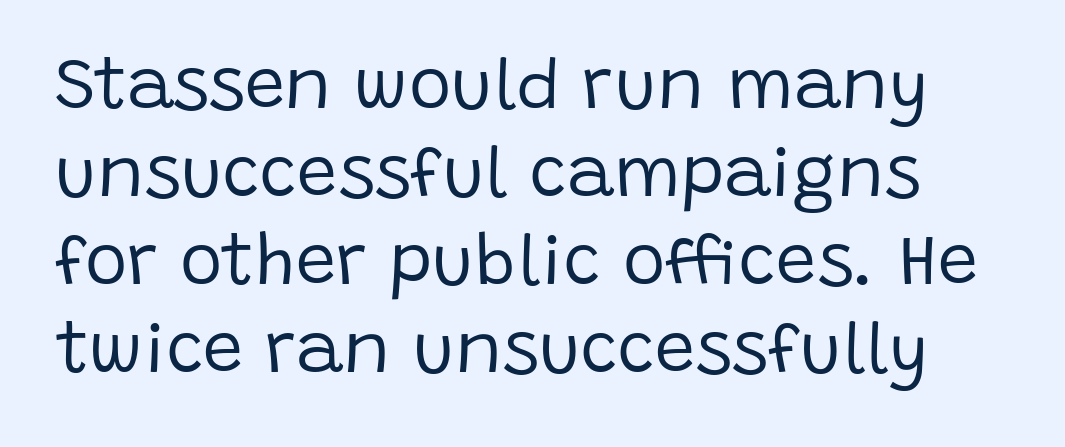
Q: Is the text bold? A: No.
Q: Is the text italic (slanted)? A: No, it is upright.
Q: Is the typeface a serif or a sans-serif typeface? A: Sans-serif.
Q: Is the text underlined? A: No.
Q: Is the spacing between letters normal or unusually wide? A: Normal.
Q: Width (condensed, normal, or wide)? A: Normal.
Q: Stroke contrast? A: Low.
Q: x-height? A: Large.
Q: Monospaced? A: No.
